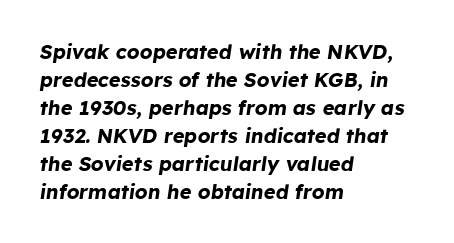
The image shows 20 px bold type, italic (leaning right); set left-aligned, normal line spacing (1.4x), normal letter spacing, not underlined.
